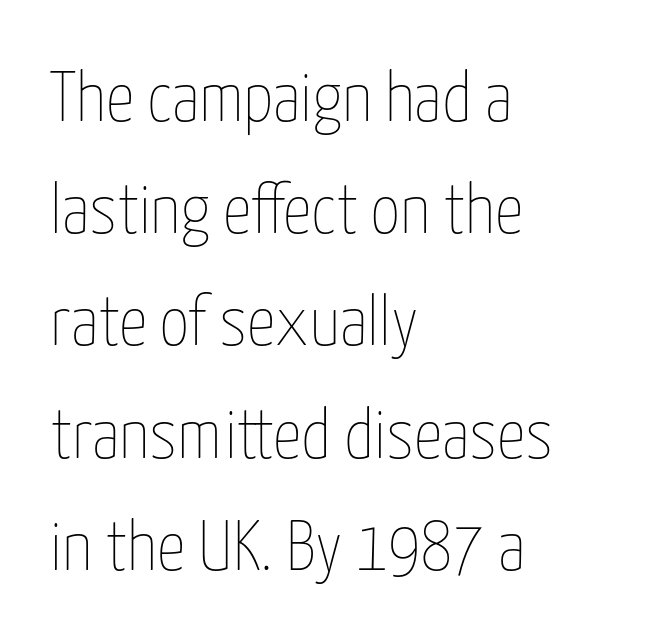
Caption: multi-line text, flush left, ragged right. The passage shown is typed in a proportional face where columns would drift. Line spacing here is normal. Posture: upright roman. Words float on clear page, feet unadorned. The typeface has the unassuming heft of standard copy or less.
